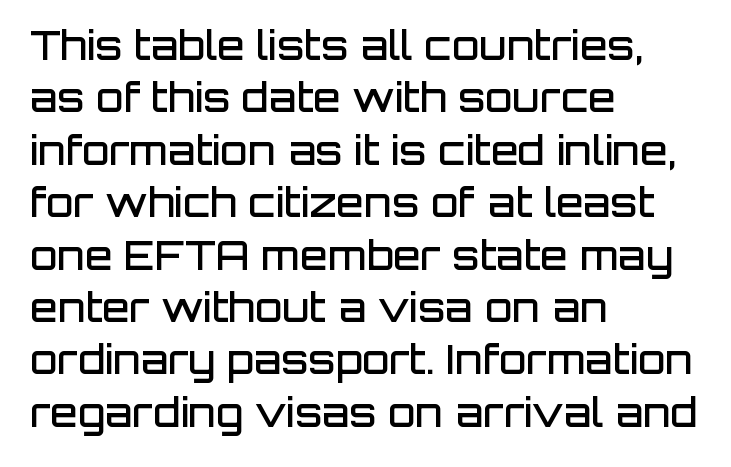
Q: Is the text bold? A: Semi-bold.
Q: Is the text italic (slanted)? A: No, it is upright.
Q: Is the typeface a serif or a sans-serif typeface? A: Sans-serif.
Q: Is the text underlined? A: No.
Q: How is the paragraph aligned? A: Left-aligned.
Q: Is the spacing between letters normal or unusually wide? A: Normal.
Q: Is the spacing between lines tight, normal or loose? A: Normal.
Q: Width (condensed, normal, or wide)? A: Normal.
Q: Stroke contrast? A: Low.
Q: x-height? A: Large.
Q: Monospaced? A: No.
